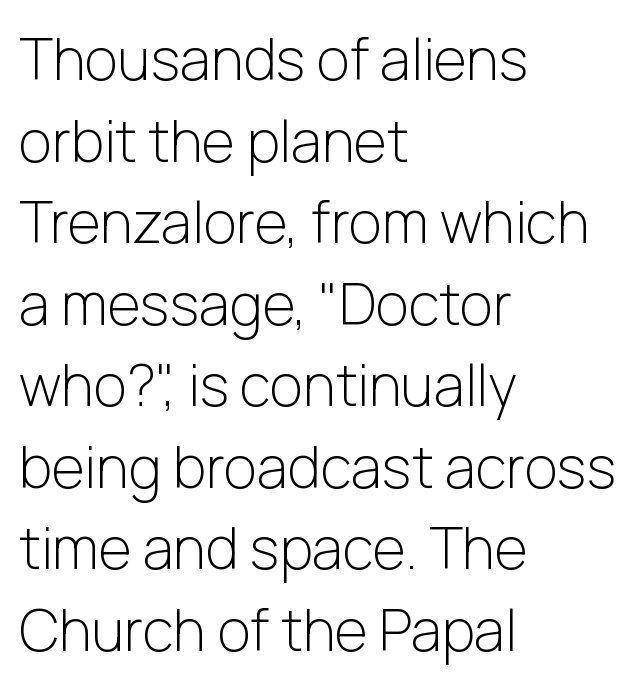
Q: Is the text bold? A: No.
Q: Is the text italic (slanted)? A: No, it is upright.
Q: Is the typeface a serif or a sans-serif typeface? A: Sans-serif.
Q: Is the text underlined? A: No.
Q: How is the paragraph aligned? A: Left-aligned.
Q: Is the spacing between letters normal or unusually wide? A: Normal.
Q: Is the spacing between lines tight, normal or loose? A: Normal.
Q: Width (condensed, normal, or wide)? A: Normal.
Q: Stroke contrast? A: Low.
Q: x-height? A: Medium.
Q: Monospaced? A: No.
